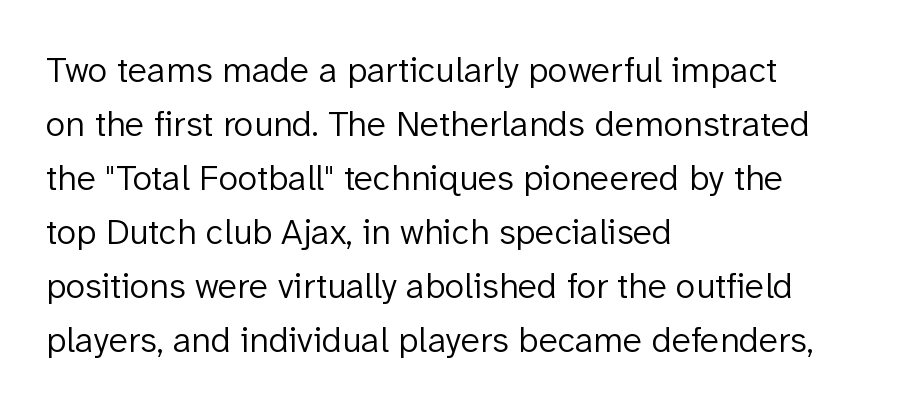
{"serif": "no", "italic": "no", "bold": "no", "weight": "light", "width": "normal", "stroke_contrast": "low", "x_height": "medium", "monospaced": "no", "underline": "no", "align": "left", "line_spacing": "normal", "line_spacing_ratio": 1.5, "letter_spacing": "normal", "letter_spacing_em": 0.0, "glyph_px": 36}
